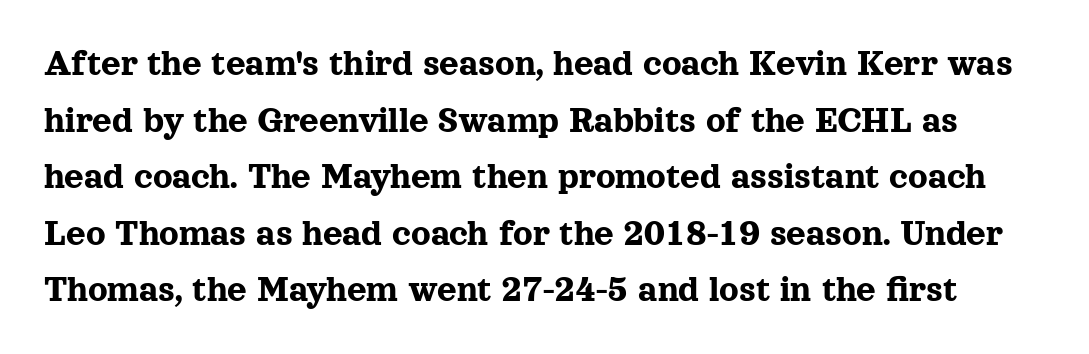
Q: Is the text italic (slanted)? A: No, it is upright.
Q: Is the typeface a serif or a sans-serif typeface? A: Serif.
Q: Is the text underlined? A: No.
Q: Is the spacing between letters normal or unusually wide? A: Normal.
Q: Is the spacing between lines tight, normal or loose? A: Normal.
Q: Width (condensed, normal, or wide)? A: Normal.
Q: x-height? A: Medium.
Q: Monospaced? A: No.
